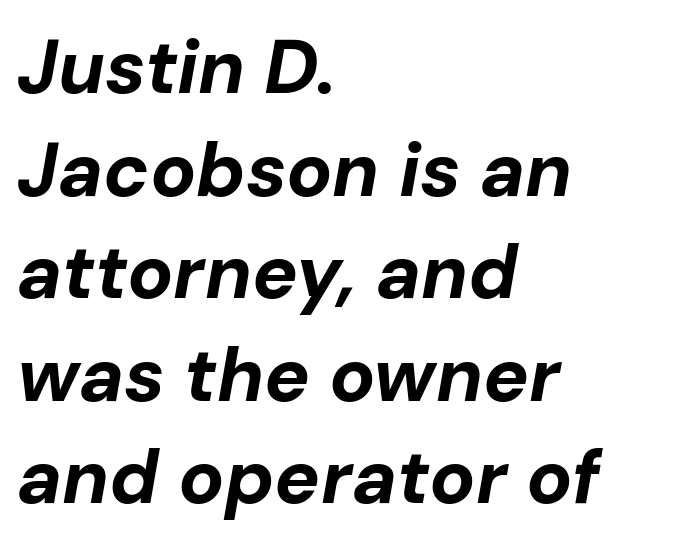
The image shows 76 px bold type, italic (leaning right); set left-aligned, normal line spacing (1.35x), normal letter spacing, not underlined; low stroke contrast and a medium x-height.
